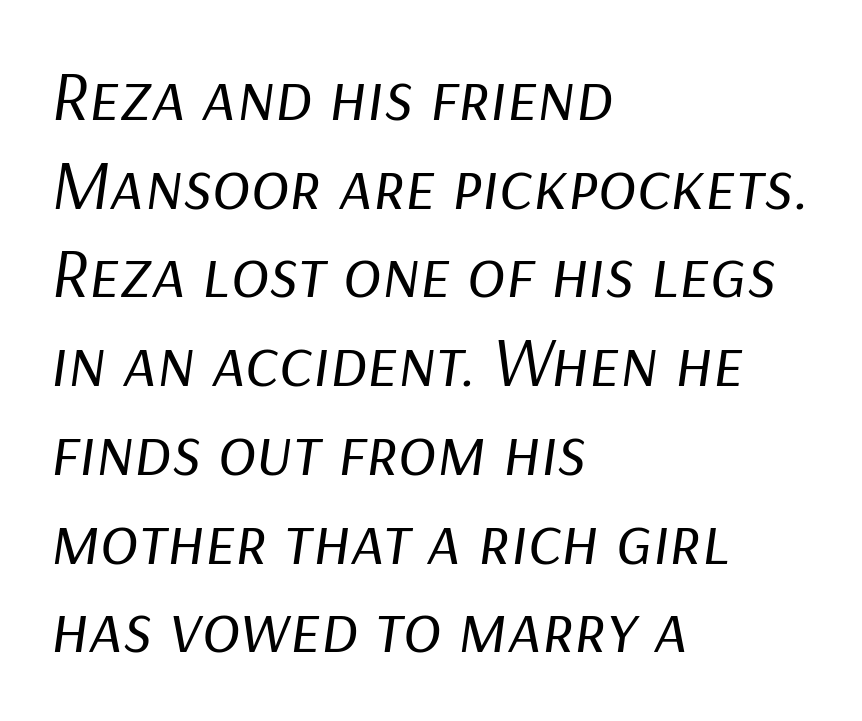
Reading down the block, your eye returns to a fixed left position each line. Spacing verdict: proportional, widths tailored to each character. The letters look calm and open, with moderate or lighter stems. Horizontal bands of white between lines are of average thickness. The glyphs are unaccompanied by any horizontal stroke below them.
